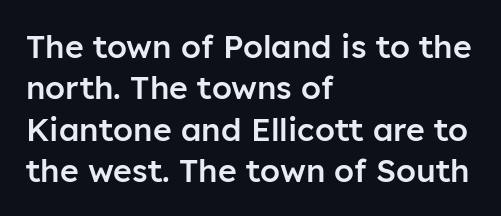
{"serif": "no", "italic": "no", "bold": "semi", "weight": "semibold", "width": "normal", "stroke_contrast": "low", "x_height": "medium", "monospaced": "no", "underline": "no", "align": "left", "line_spacing": "normal", "line_spacing_ratio": 1.29, "letter_spacing": "normal", "letter_spacing_em": 0.0, "glyph_px": 32}
